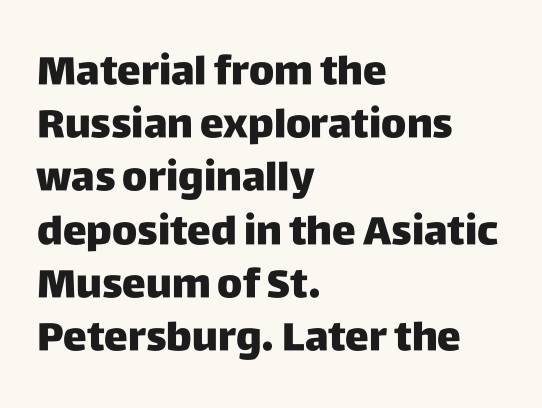
{"serif": "no", "italic": "no", "width": "normal", "stroke_contrast": "low", "x_height": "large", "monospaced": "no", "underline": "no", "align": "left", "line_spacing": "normal", "line_spacing_ratio": 1.33, "letter_spacing": "normal", "letter_spacing_em": 0.0, "glyph_px": 40}
